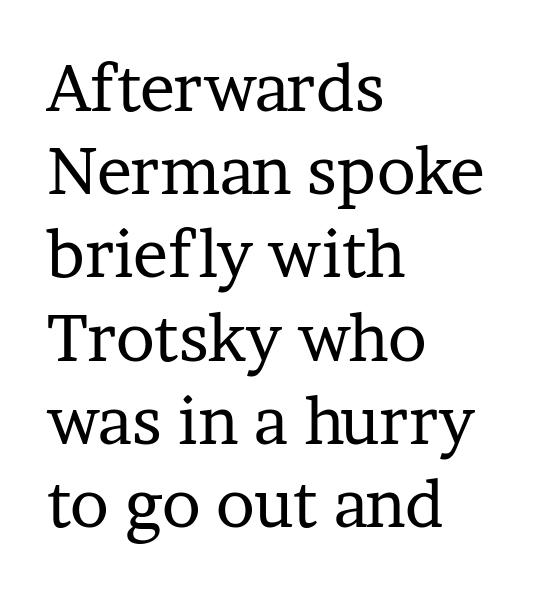
Type style note: has serifs. Nothing heavy about these letters — not bold at all. Reading down the block, your eye returns to a fixed left position each line. Honestly, the row spacing looks completely unremarkable. Vertical strokes here are truly vertical. The passage shown has conventional tracking throughout.
